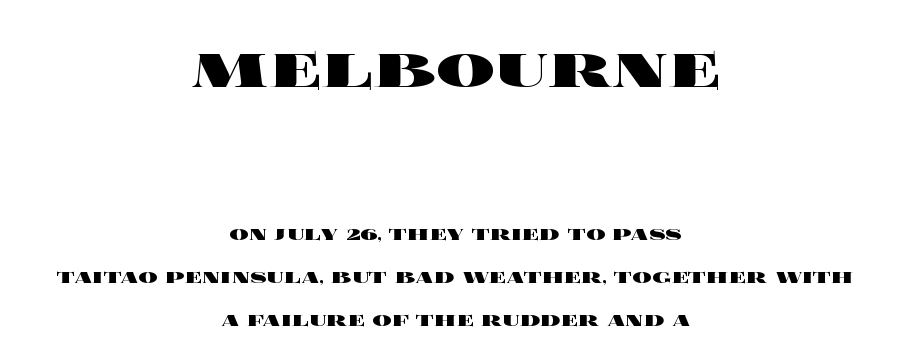
The image shows 73 px heavy, wide type, upright; set centered, line spacing 1.81x, normal letter spacing, not underlined; the first (top) block is 3.04x larger; a large x-height.
